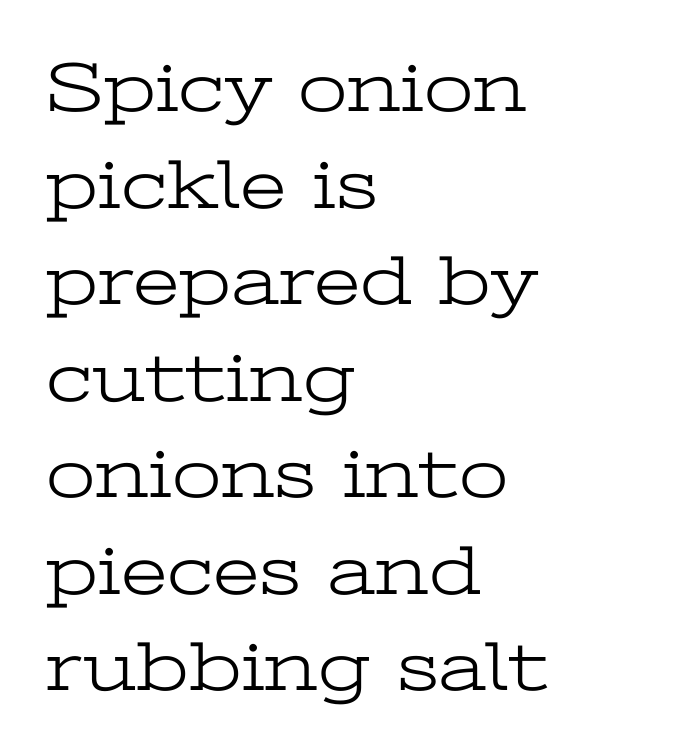
The image shows 71 px light, wide serif type, upright; set left-aligned, normal line spacing (1.36x), normal letter spacing, not underlined; low stroke contrast and a medium x-height.
